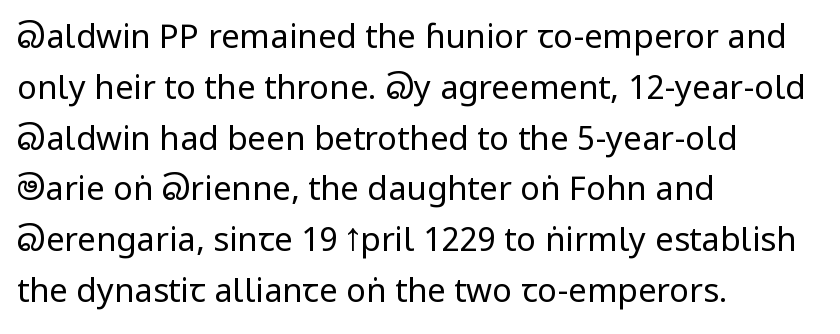
Q: Is the text bold? A: No.
Q: Is the text italic (slanted)? A: No, it is upright.
Q: Is the typeface a serif or a sans-serif typeface? A: Sans-serif.
Q: Is the text underlined? A: No.
Q: How is the paragraph aligned? A: Left-aligned.
Q: Is the spacing between letters normal or unusually wide? A: Normal.
Q: Is the spacing between lines tight, normal or loose? A: Normal.
Q: Width (condensed, normal, or wide)? A: Condensed.
Q: Stroke contrast? A: Low.
Q: x-height? A: Large.
Q: Monospaced? A: No.
